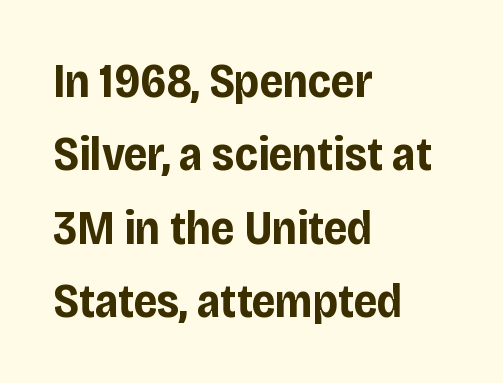
The image shows 47 px bold, condensed sans-serif type, upright; set left-aligned, normal line spacing (1.56x), normal letter spacing, not underlined; low stroke contrast and a large x-height.
